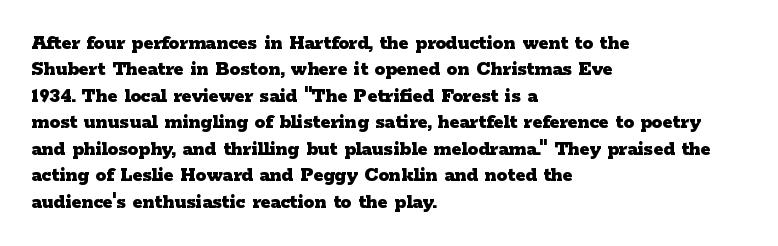
The image shows 21 px bold type, upright; set left-aligned, normal line spacing (1.26x), normal letter spacing, not underlined.
